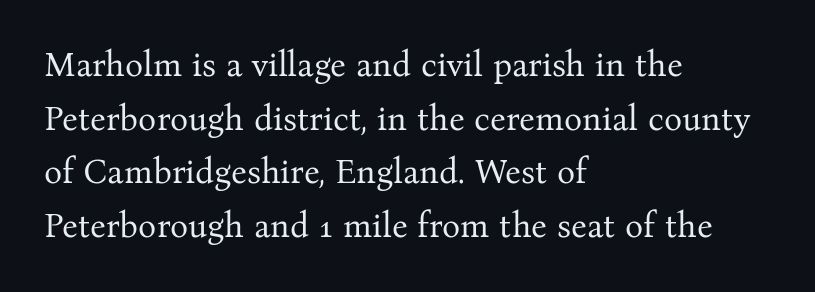
Compared with a typical body face, this is equally light or lighter still. The lines in this sample share a left origin and differ only in where they stop. The passage shown is typed in a proportional face where columns would drift. Descenders hang freely into open space. The letters stand upright; this is a roman face. Caption: standard tracking, unaltered.
